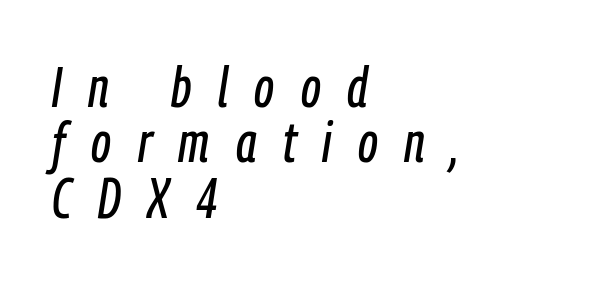
{"italic": "yes", "lean": "right", "slant_degrees": 9, "width": "condensed", "stroke_contrast": "low", "x_height": "medium", "monospaced": "no", "underline": "no", "align": "left", "line_spacing": "tight", "line_spacing_ratio": 0.99, "letter_spacing": "wide", "letter_spacing_em": 0.47, "glyph_px": 56}
